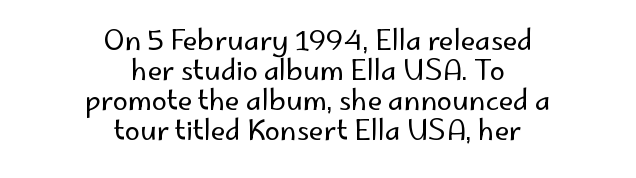
This rendering leaves character spacing at its baseline value. Casual observation: everything's sitting right in the middle. Decoration check: the copy has no underline. Summary of weight: not heavy and not bold. Tightly led — the rows are bunched. Posture: vertical.
